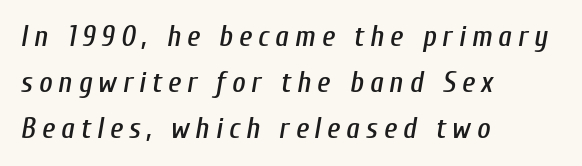
Alignment: flush left. Notice how the stems are inclined rather than vertical — that's the hallmark of italics. Spacing verdict: proportional, widths tailored to each character. The foot of each line stays bare and open. Honestly, the row spacing looks completely unremarkable. Words appear elongated and porous because spacing is wide.
